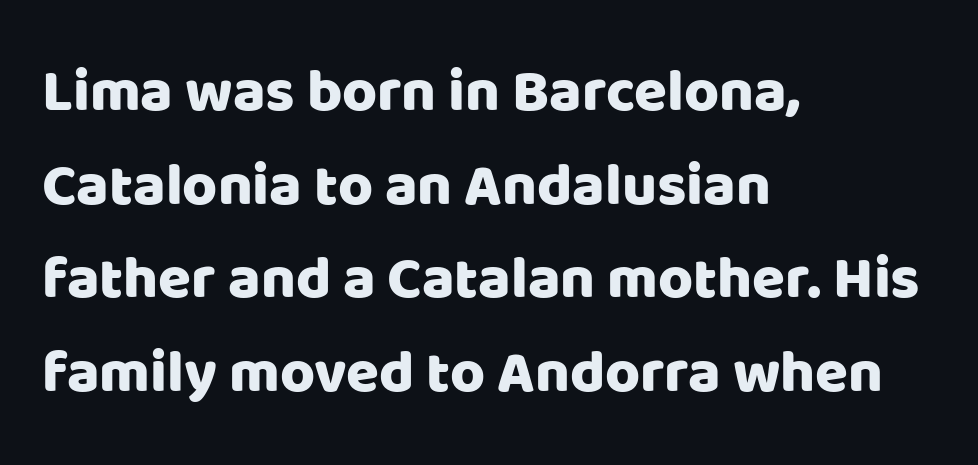
Q: Is the text italic (slanted)? A: No, it is upright.
Q: Is the typeface a serif or a sans-serif typeface? A: Sans-serif.
Q: Is the text underlined? A: No.
Q: How is the paragraph aligned? A: Left-aligned.
Q: Is the spacing between letters normal or unusually wide? A: Normal.
Q: Is the spacing between lines tight, normal or loose? A: Normal.
Q: Width (condensed, normal, or wide)? A: Normal.
Q: Stroke contrast? A: Low.
Q: x-height? A: Large.
Q: Monospaced? A: No.
